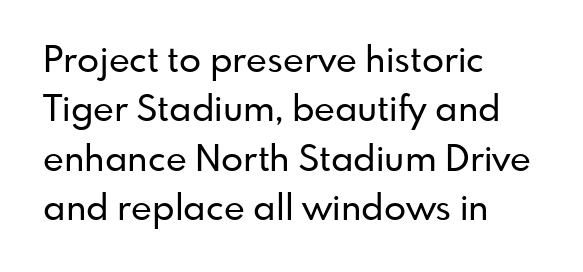
Q: Is the text italic (slanted)? A: No, it is upright.
Q: Is the typeface a serif or a sans-serif typeface? A: Sans-serif.
Q: Is the text underlined? A: No.
Q: How is the paragraph aligned? A: Left-aligned.
Q: Is the spacing between letters normal or unusually wide? A: Normal.
Q: Is the spacing between lines tight, normal or loose? A: Normal.
Q: Width (condensed, normal, or wide)? A: Normal.
Q: Stroke contrast? A: Low.
Q: x-height? A: Small.
Q: Monospaced? A: No.
